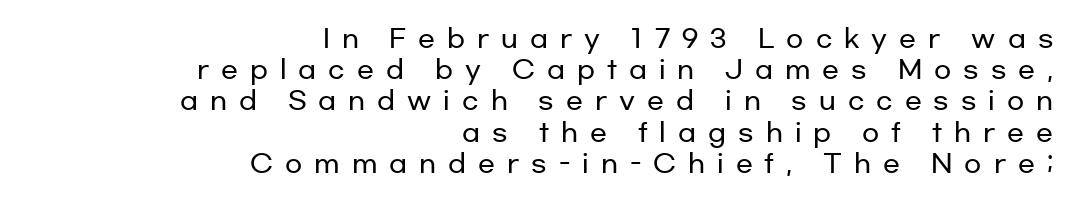
{"italic": "no", "underline": "no", "align": "right", "line_spacing": "normal", "line_spacing_ratio": 1.25, "letter_spacing": "wide", "letter_spacing_em": 0.48, "glyph_px": 25}
